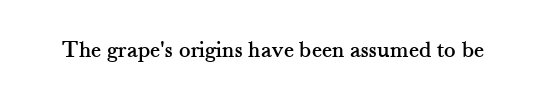
Observe the ordinary spacing: letters are neighbours, not strangers. Underline: absent. Rendered with straight, roman letterforms.
